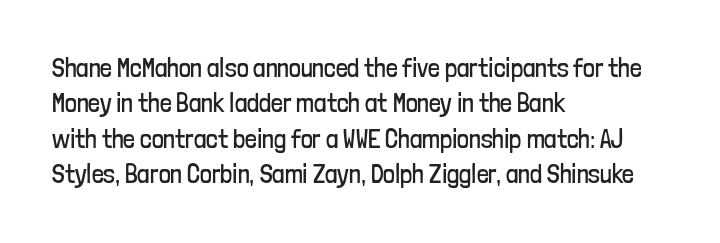
Q: Is the text bold? A: No.
Q: Is the text italic (slanted)? A: No, it is upright.
Q: Is the text underlined? A: No.
Q: How is the paragraph aligned? A: Left-aligned.
Q: Is the spacing between letters normal or unusually wide? A: Normal.
Q: Is the spacing between lines tight, normal or loose? A: Normal.
